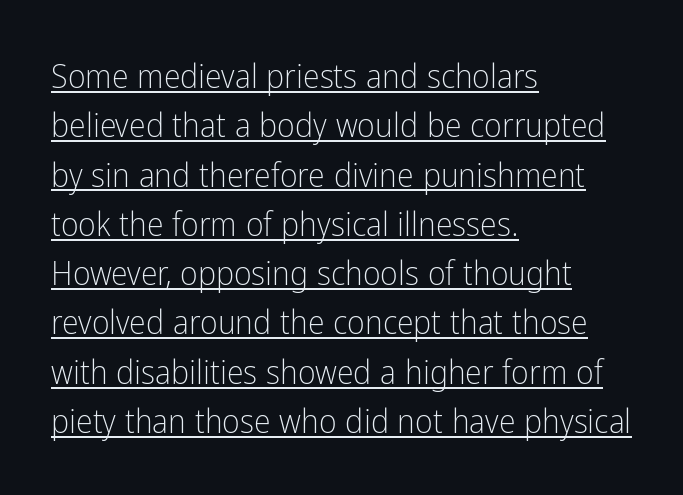
This sample is left-justified, so line endings fall wherever the words run out. Think of a printed novel: that variable character pitch is what you see here. A typesetter would mark this as roman, not italic. The horizontal fit of the characters is conventional and even. Looks like someone drew a line under every word here.
